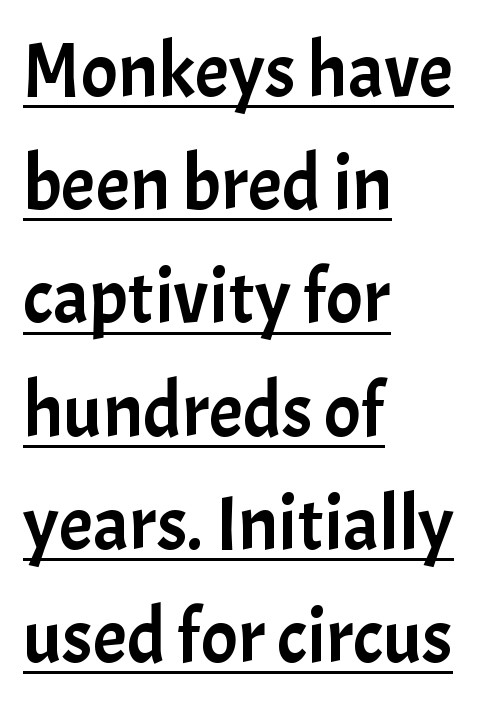
The typography opts for an upright posture over an oblique one. Rows of type keep a routine distance in the vertical direction. The gaps between neighbouring characters are ordinary and unremarkable. Varying glyph widths throughout — classic text-font behaviour. What kind of face is this? One without serifs — a sans. This rendering uses left alignment, leaving the right contour irregular.
